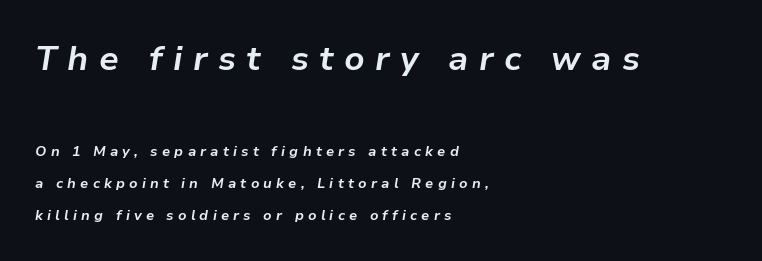
Q: Is the text bold? A: Yes.
Q: Is the text italic (slanted)? A: Yes, it leans right by about 9 degrees.
Q: Is the text underlined? A: No.
Q: How is the paragraph aligned? A: Left-aligned.
Q: Is the spacing between letters normal or unusually wide? A: Unusually wide.
Q: Is the spacing between lines tight, normal or loose? A: Loose.
Q: Which block of text is set in a larger size, the first (top) or the second (bottom)? A: The first (top) one.
Q: Width (condensed, normal, or wide)? A: Normal.
Q: Stroke contrast? A: Low.
Q: x-height? A: Medium.
Q: Monospaced? A: No.
